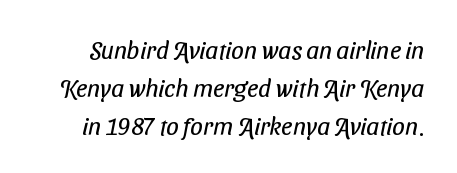
Q: Is the text bold? A: No.
Q: Is the text underlined? A: No.
Q: Is the spacing between letters normal or unusually wide? A: Normal.
Q: Is the spacing between lines tight, normal or loose? A: Normal.
